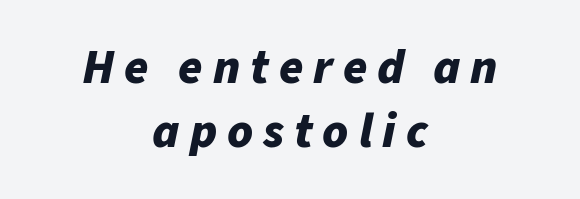
Every row of glyphs is offset so its center matches the block's center. Notice how descenders clear the ascenders below comfortably — that's standard leading. Spacing verdict: proportional, widths tailored to each character. What weight is shown? A full bold with thick strokes.
